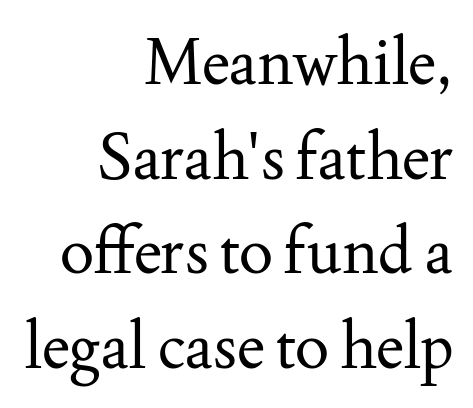
{"serif": "yes", "italic": "no", "bold": "no", "weight": "regular", "width": "normal", "stroke_contrast": "medium", "x_height": "small", "monospaced": "no", "underline": "no", "align": "right", "line_spacing": "normal", "line_spacing_ratio": 1.48, "letter_spacing": "normal", "letter_spacing_em": 0.0, "glyph_px": 64}
